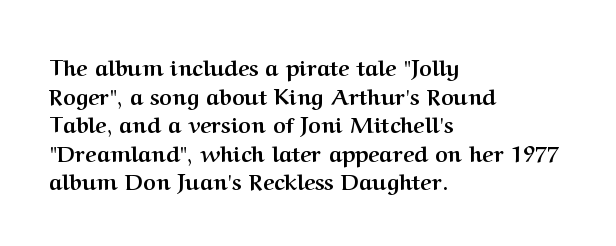
Teacher's note: observe the even left margin — that is flush-left alignment. You can tell it's not italic because the verticals are truly vertical. Words float on clear page, feet unadorned. The letterforms sit shoulder to shoulder at normal distance.
